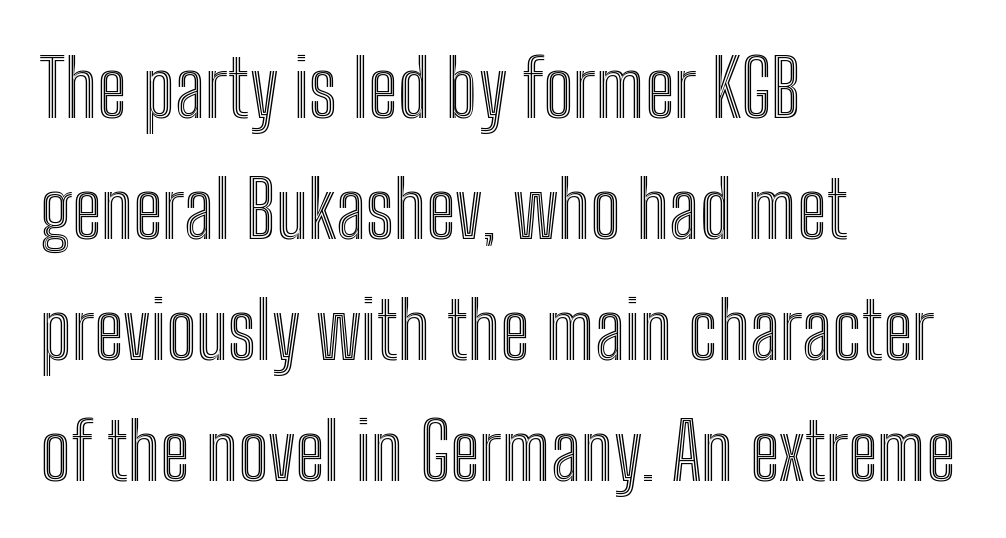
Honestly, the row spacing looks completely unremarkable. In terms of posture, this sample is upright. Nothing unusual about the tracking: characters are spaced as the font intends. The words here are not underlined.
